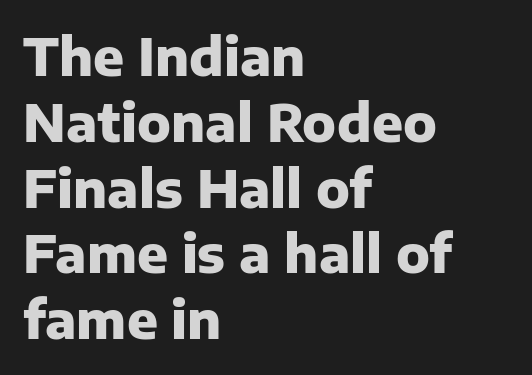
The image shows 51 px heavy sans-serif type, upright; set left-aligned, normal line spacing (1.29x), normal letter spacing, not underlined; low stroke contrast and a medium x-height.
